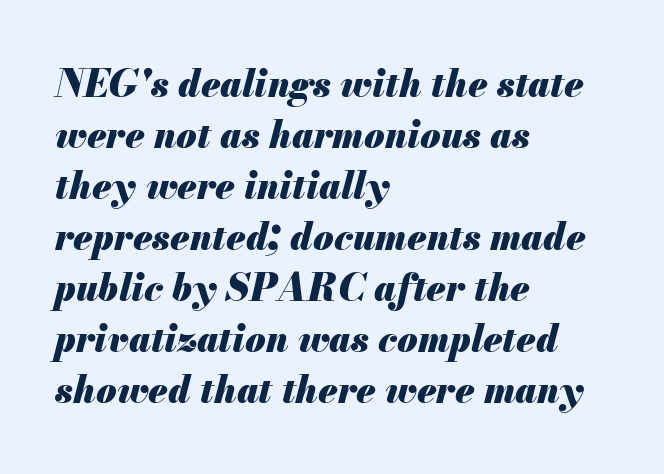
The image shows 37 px heavy type, italic (leaning right); set left-aligned, normal line spacing (1.38x), normal letter spacing, not underlined; medium stroke contrast and a small x-height.
